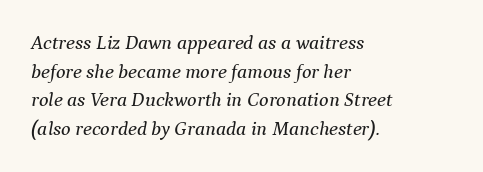
Slanted lettering throughout. Standard letterfit; no display-style spreading of the glyphs. Descenders hang freely into open space. Every row of glyphs begins at an identical x-position on the left.
